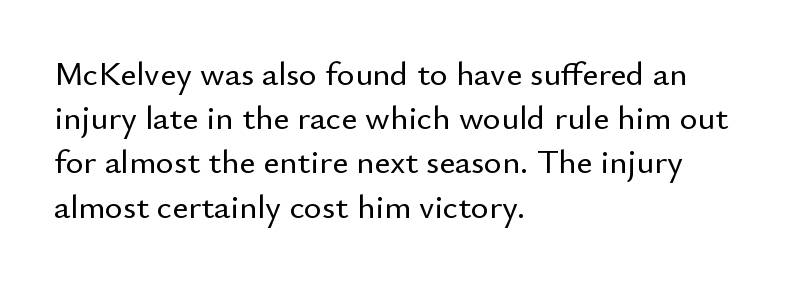
{"serif": "no", "italic": "no", "width": "normal", "stroke_contrast": "low", "x_height": "small", "monospaced": "no", "underline": "no", "align": "left", "line_spacing": "normal", "line_spacing_ratio": 1.3, "letter_spacing": "normal", "letter_spacing_em": 0.0, "glyph_px": 34}
